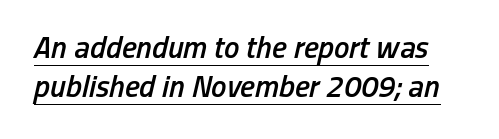
In designer terms, the underline attribute is active on this setting. These lines are rendered in a variable-pitch font. Italic: yes, the glyphs are oblique. Between one letter and the next there's only the usual sliver of space. Successive baselines arrive at the customary interval. Firm but not heavy-handed strokes: this text is semibold.
